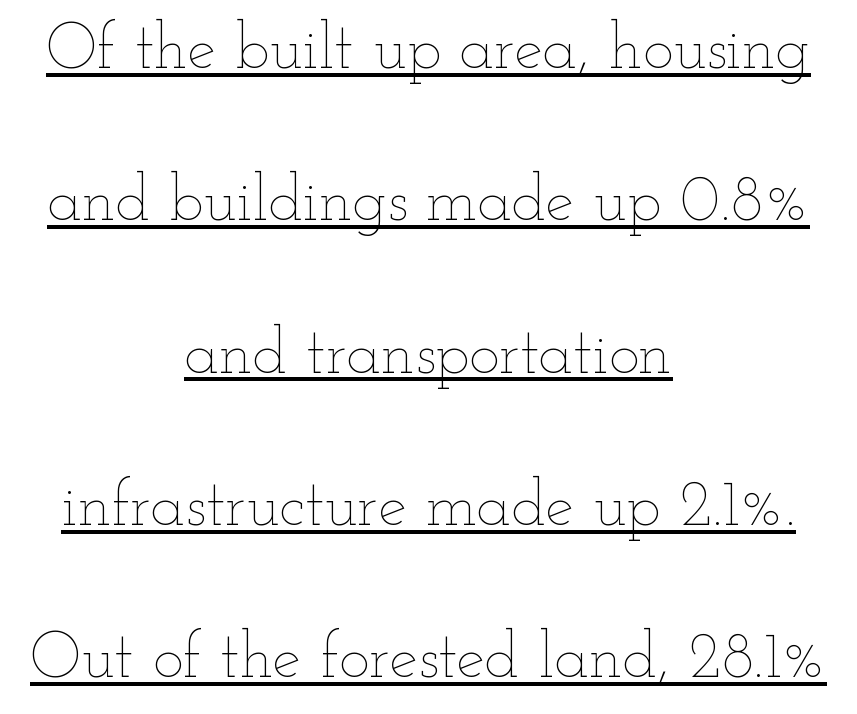
{"italic": "no", "bold": "no", "weight": "thin", "width": "wide", "stroke_contrast": "low", "x_height": "small", "monospaced": "no", "underline": "yes", "align": "center", "line_spacing": "loose", "line_spacing_ratio": 2.38, "letter_spacing": "normal", "letter_spacing_em": 0.0, "glyph_px": 64}
